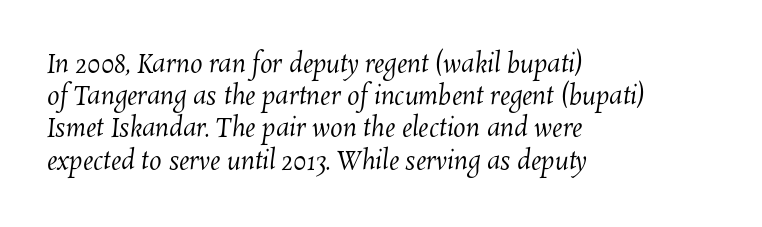
The image shows 25 px text type; set left-aligned, normal line spacing (1.29x), normal letter spacing, not underlined.
